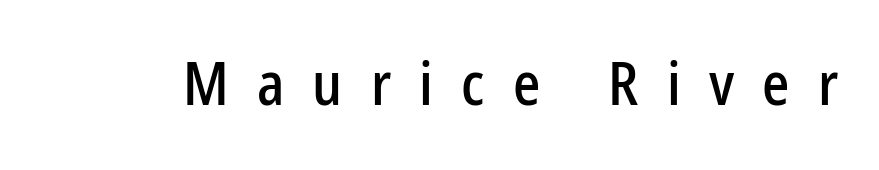
Q: Is the text italic (slanted)? A: No, it is upright.
Q: Is the typeface a serif or a sans-serif typeface? A: Sans-serif.
Q: Is the text underlined? A: No.
Q: Is the spacing between letters normal or unusually wide? A: Unusually wide.
Q: Width (condensed, normal, or wide)? A: Condensed.
Q: Stroke contrast? A: Low.
Q: x-height? A: Medium.
Q: Monospaced? A: No.
